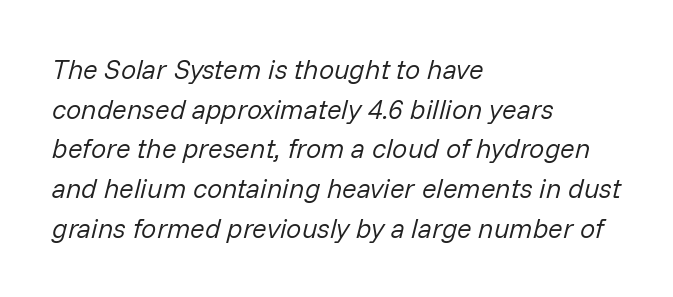
If you drew a line through each stem, it would be angled. Caption: standard tracking, unaltered. The space between consecutive lines is moderate. Check the space under the baseline: it is left empty. Layout note: lines flush left.
